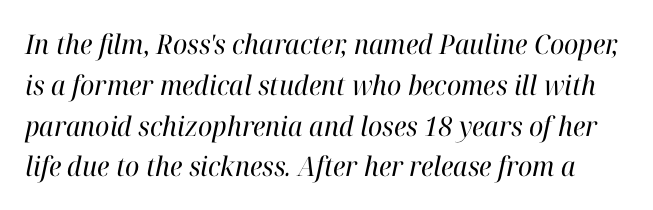
Q: Is the text bold? A: No.
Q: Is the text italic (slanted)? A: Yes, it leans right by about 12 degrees.
Q: Is the text underlined? A: No.
Q: Is the spacing between letters normal or unusually wide? A: Normal.
Q: Is the spacing between lines tight, normal or loose? A: Normal.
